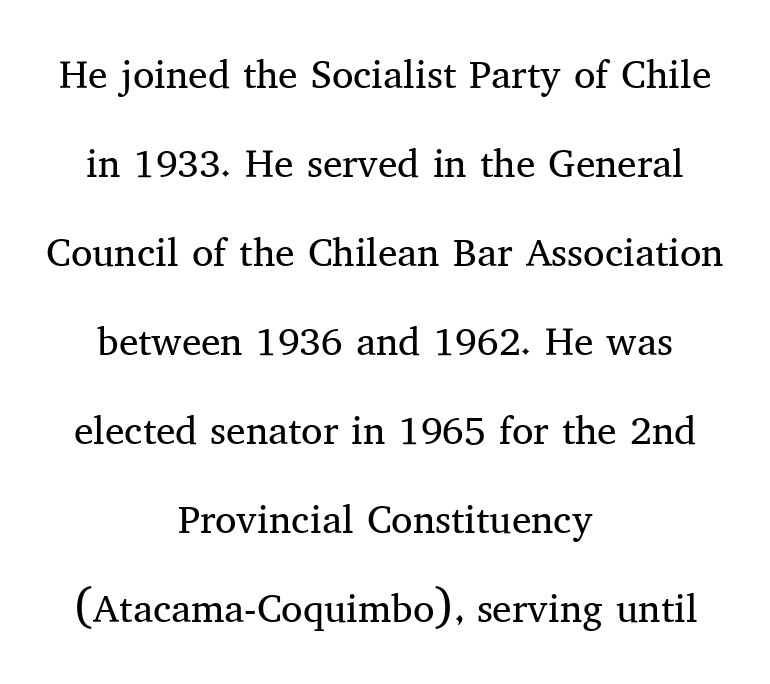
{"serif": "yes", "italic": "no", "bold": "no", "weight": "regular", "width": "normal", "stroke_contrast": "medium", "x_height": "medium", "monospaced": "no", "underline": "no", "align": "center", "line_spacing": "loose", "line_spacing_ratio": 2.28, "letter_spacing": "normal", "letter_spacing_em": 0.0, "glyph_px": 39}
